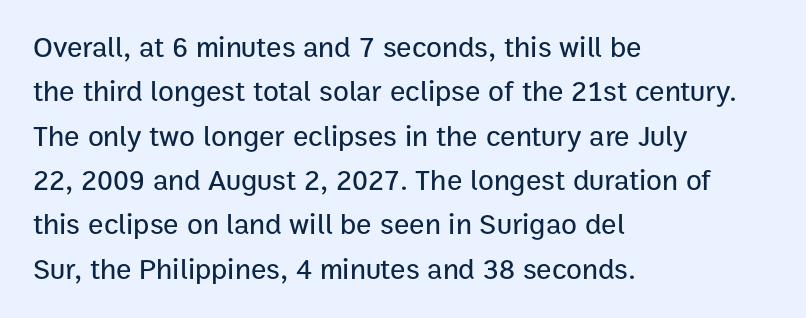
The image shows 29 px sans-serif type, upright; set left-aligned, normal line spacing (1.53x), normal letter spacing, not underlined; low stroke contrast and a medium x-height.
